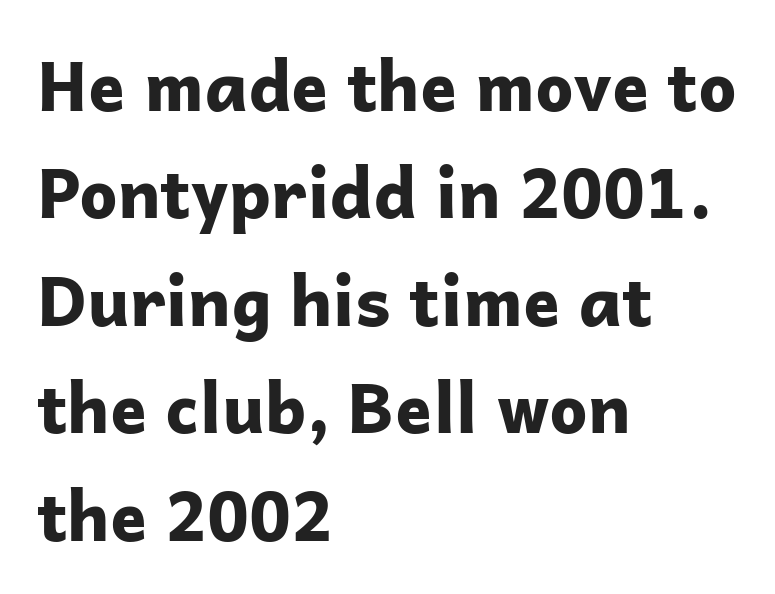
The image shows 68 px bold sans-serif type, upright; set left-aligned, normal line spacing (1.58x), normal letter spacing, not underlined; low stroke contrast and a medium x-height.
